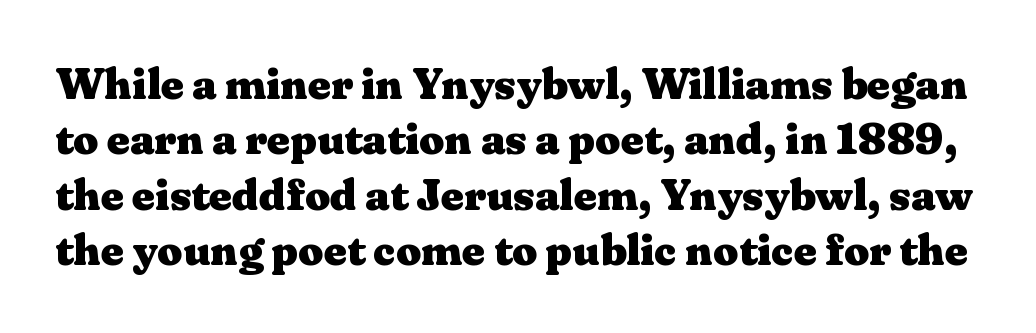
The image shows 44 px heavy, wide serif type, upright; set normal line spacing (1.26x), normal letter spacing, not underlined; medium stroke contrast and a medium x-height.
